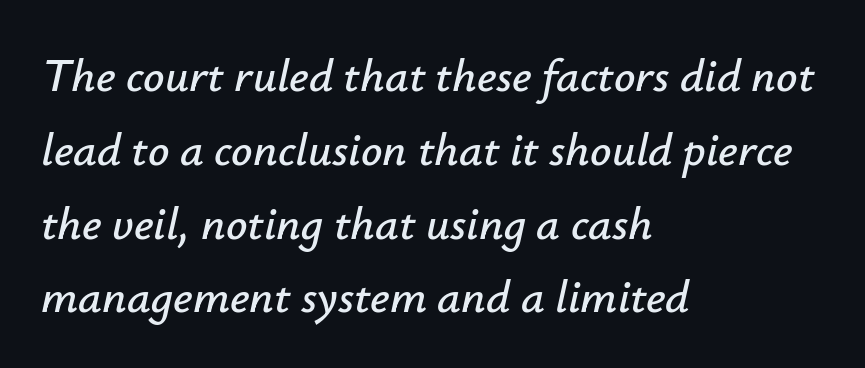
{"italic": "yes", "lean": "right", "slant_degrees": 12, "width": "normal", "stroke_contrast": "low", "x_height": "small", "monospaced": "no", "underline": "no", "align": "left", "line_spacing": "normal", "line_spacing_ratio": 1.57, "letter_spacing": "normal", "letter_spacing_em": 0.0, "glyph_px": 47}
